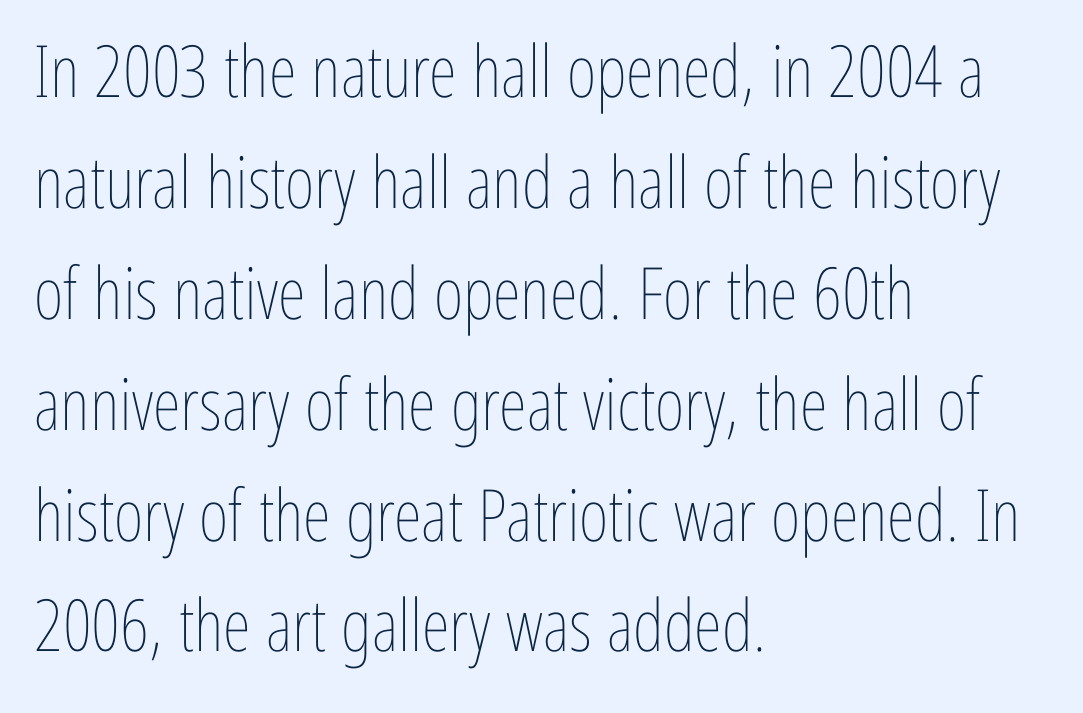
The image shows 72 px thin, condensed type, upright; set left-aligned, normal line spacing (1.54x), normal letter spacing, not underlined; low stroke contrast and a medium x-height.
